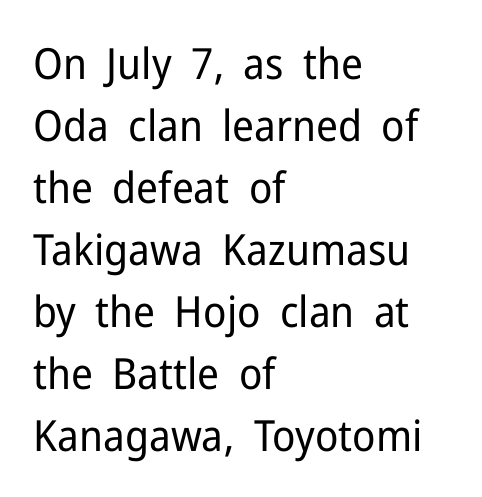
{"serif": "no", "italic": "no", "bold": "no", "weight": "regular", "width": "normal", "stroke_contrast": "low", "x_height": "medium", "monospaced": "no", "underline": "no", "align": "left", "line_spacing": "normal", "line_spacing_ratio": 1.44, "letter_spacing": "normal", "letter_spacing_em": 0.0, "glyph_px": 43}
